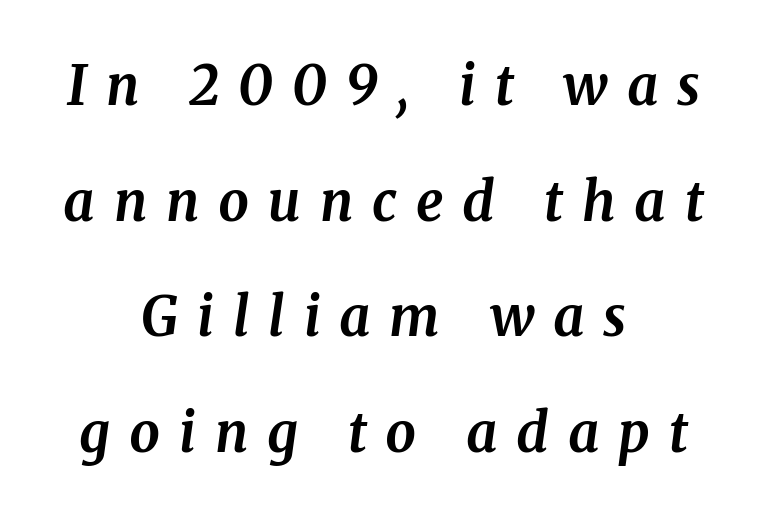
Q: Is the text bold? A: Yes.
Q: Is the text italic (slanted)? A: Yes, it leans right by about 8 degrees.
Q: Is the typeface a serif or a sans-serif typeface? A: Serif.
Q: Is the text underlined? A: No.
Q: How is the paragraph aligned? A: Centered.
Q: Is the spacing between letters normal or unusually wide? A: Unusually wide.
Q: Is the spacing between lines tight, normal or loose? A: Loose.
Q: Width (condensed, normal, or wide)? A: Normal.
Q: Stroke contrast? A: Medium.
Q: x-height? A: Medium.
Q: Monospaced? A: No.
